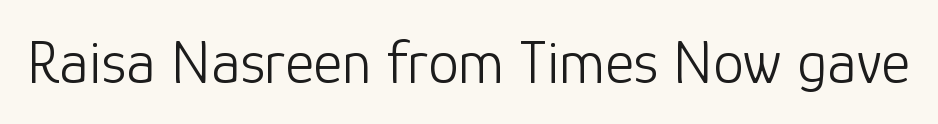
Look at the tracking — it's just the regular setting, nothing added. Proportional: the letters do not fall into vertical columns. Nothing heavy about these letters — not bold at all. The axis of the letterforms is exactly vertical.
